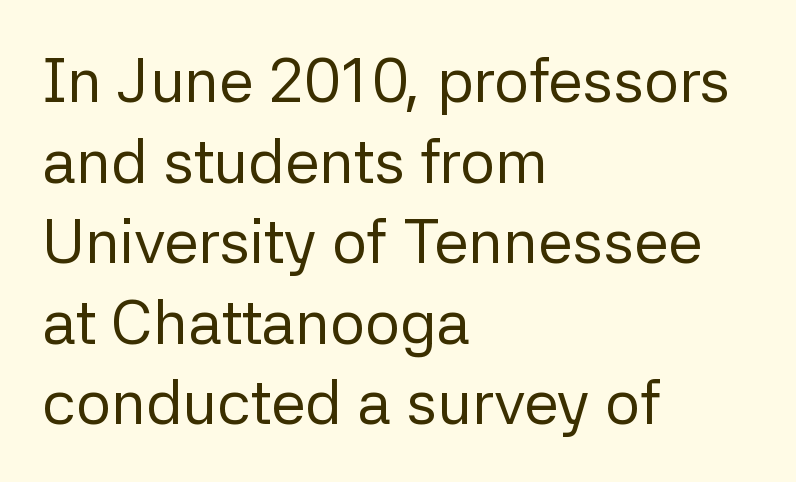
The lines are quadded left. It's the straight-up-and-down kind of type. The text was rendered using a sans face with plain stroke endings. Letters have the restrained weight of plain body copy at most.
